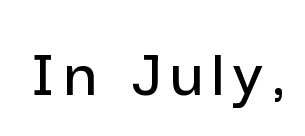
Q: Is the text italic (slanted)? A: No, it is upright.
Q: Is the typeface a serif or a sans-serif typeface? A: Sans-serif.
Q: Is the text underlined? A: No.
Q: Width (condensed, normal, or wide)? A: Normal.
Q: Stroke contrast? A: Low.
Q: x-height? A: Medium.
Q: Monospaced? A: No.
